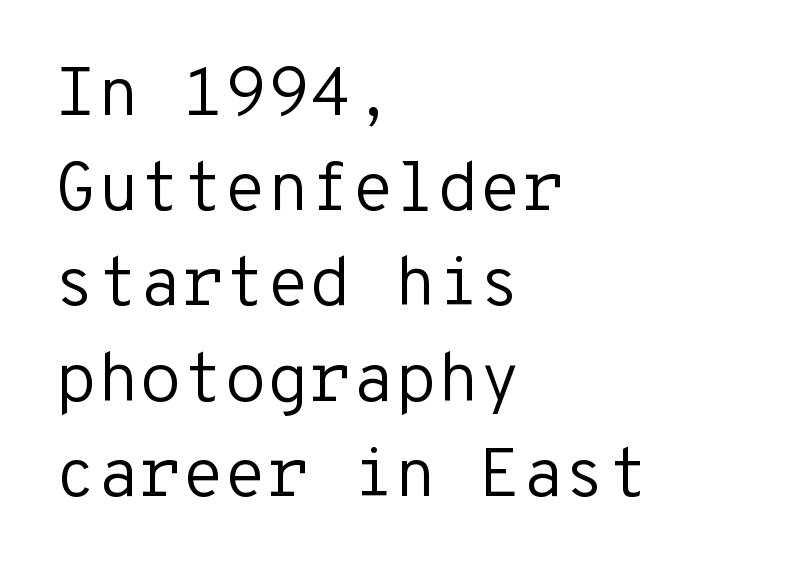
Q: Is the text bold? A: No.
Q: Is the text italic (slanted)? A: No, it is upright.
Q: Is the typeface a serif or a sans-serif typeface? A: Sans-serif.
Q: Is the text underlined? A: No.
Q: How is the paragraph aligned? A: Left-aligned.
Q: Is the spacing between letters normal or unusually wide? A: Normal.
Q: Is the spacing between lines tight, normal or loose? A: Normal.
Q: Width (condensed, normal, or wide)? A: Normal.
Q: Stroke contrast? A: Low.
Q: x-height? A: Medium.
Q: Monospaced? A: Yes.
